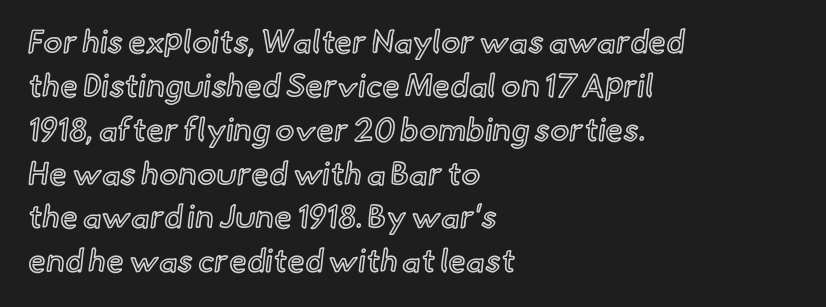
These lines are rendered in a variable-pitch font. Clear beneath every line of the passage. Layout note: lines flush left. Spacing between characters is what you'd get straight out of the box. The passage shown stacks its lines at a standard gap.
